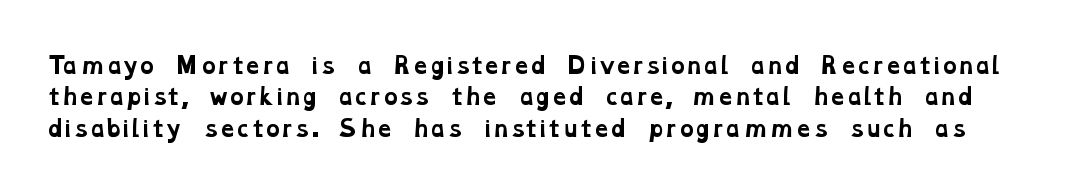
Q: Is the text bold? A: Yes.
Q: Is the text underlined? A: No.
Q: Is the spacing between letters normal or unusually wide? A: Normal.
Q: Is the spacing between lines tight, normal or loose? A: Normal.
